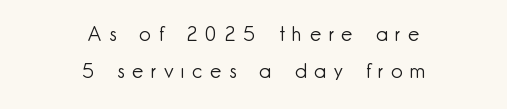
The image shows 20 px text type, upright; set centered, line spacing 1.85x, unusually wide letter spacing (+0.39 em), not underlined.
